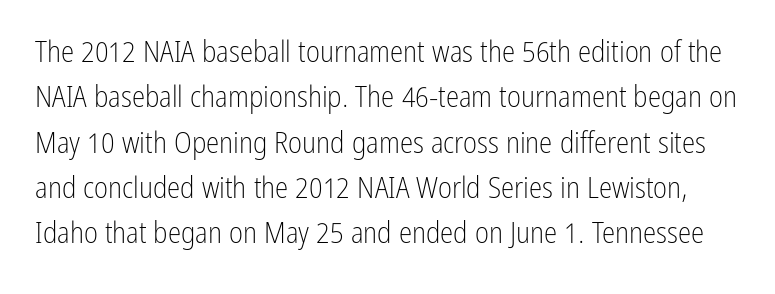
{"serif": "no", "italic": "no", "bold": "no", "weight": "light", "width": "condensed", "stroke_contrast": "low", "x_height": "medium", "monospaced": "no", "underline": "no", "line_spacing": "normal", "line_spacing_ratio": 1.51, "letter_spacing": "normal", "letter_spacing_em": 0.0, "glyph_px": 30}
